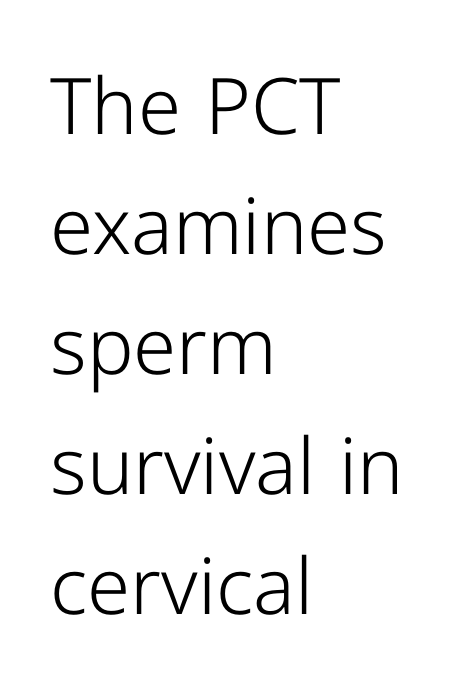
The image shows 78 px light sans-serif type, upright; set left-aligned, normal line spacing (1.54x), normal letter spacing, not underlined; low stroke contrast and a medium x-height.
